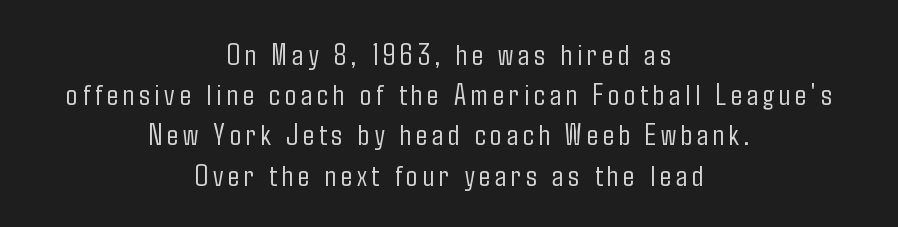
{"serif": "no", "italic": "no", "bold": "no", "weight": "light", "width": "condensed", "stroke_contrast": "low", "x_height": "medium", "monospaced": "no", "underline": "no", "align": "center", "line_spacing": "normal", "line_spacing_ratio": 1.34, "glyph_px": 30}
